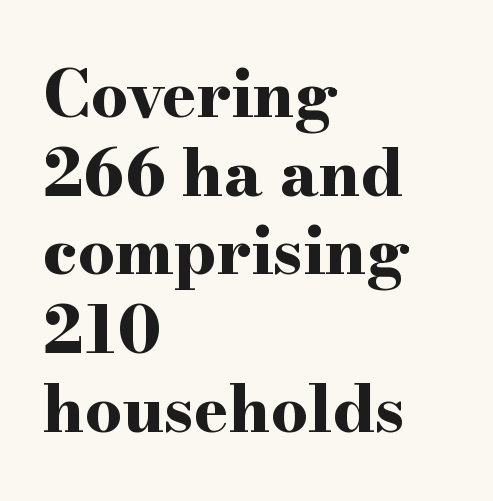
Posture: vertical. I'd call this a serif setting — the letters wear small feet. Note the varied advance widths — an 'i' is clearly narrower than an 'm'. Nobody drew a line under any word here.
